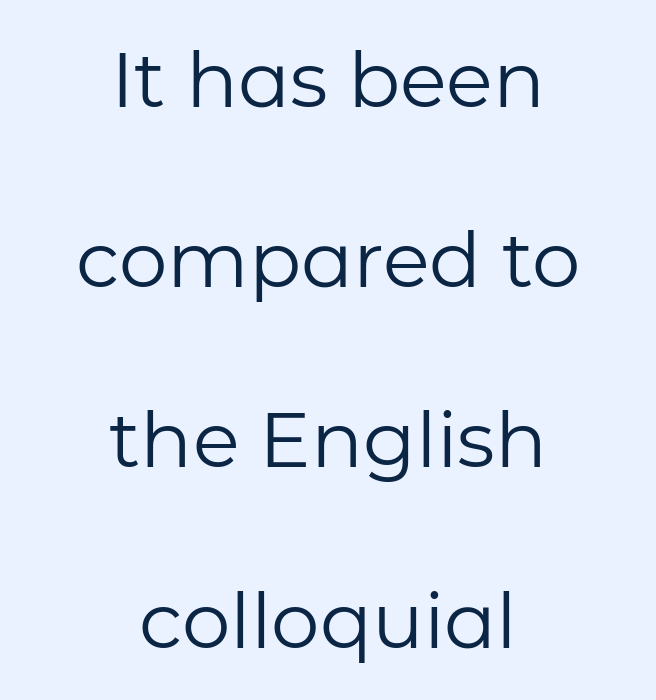
This sample uses plain, unmodified letter spacing. The lines are quadded center. Do the letters lean? They stand straight. One glance says open: line gaps are wider than usual. Beneath every word, the page is bare.
